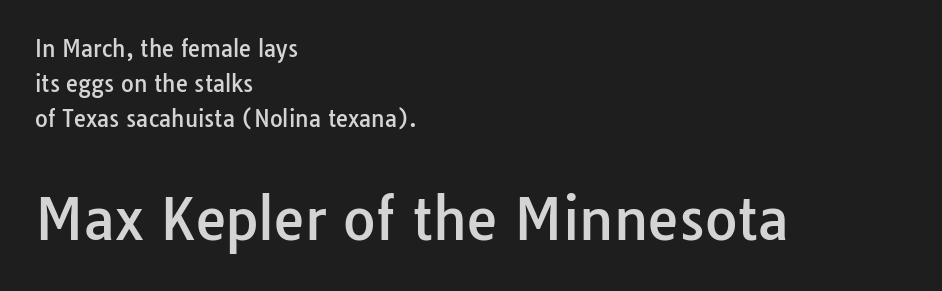
{"serif": "no", "italic": "no", "width": "normal", "stroke_contrast": "low", "x_height": "medium", "monospaced": "no", "underline": "no", "align": "left", "line_spacing": "normal", "line_spacing_ratio": 1.58, "letter_spacing": "normal", "letter_spacing_em": 0.0, "larger_block": "second", "size_ratio": 2.55, "glyph_px": 56}
